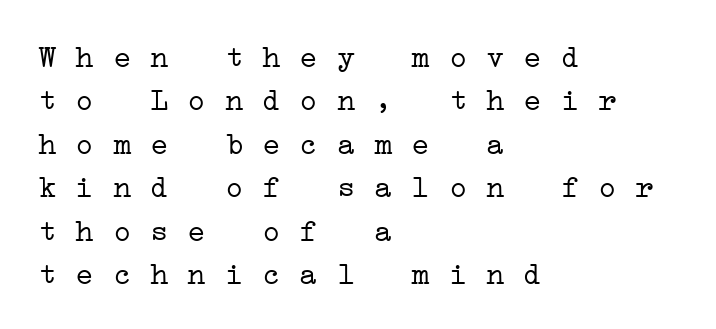
Q: Is the text bold? A: No.
Q: Is the typeface a serif or a sans-serif typeface? A: Serif.
Q: Is the text underlined? A: No.
Q: How is the paragraph aligned? A: Left-aligned.
Q: Is the spacing between letters normal or unusually wide? A: Normal.
Q: Is the spacing between lines tight, normal or loose? A: Normal.
Q: Width (condensed, normal, or wide)? A: Wide.
Q: Stroke contrast? A: Low.
Q: x-height? A: Medium.
Q: Monospaced? A: Yes.
